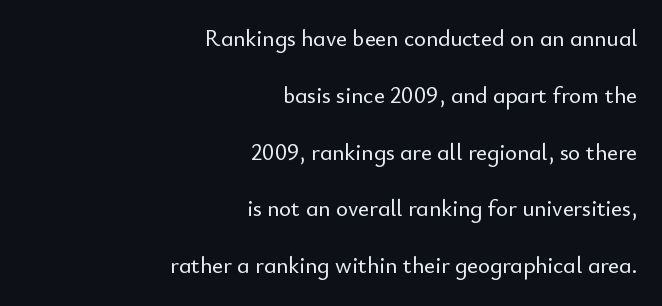
The image shows 23 px text type, upright; set right-aligned, loose line spacing (2.47x), normal letter spacing, not underlined.
